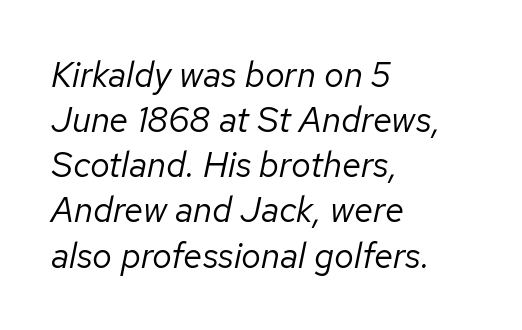
{"italic": "yes", "lean": "right", "slant_degrees": 12, "bold": "no", "weight": "regular", "width": "normal", "stroke_contrast": "low", "x_height": "medium", "monospaced": "no", "underline": "no", "align": "left", "line_spacing": "normal", "line_spacing_ratio": 1.29, "letter_spacing": "normal", "letter_spacing_em": 0.0, "glyph_px": 35}
